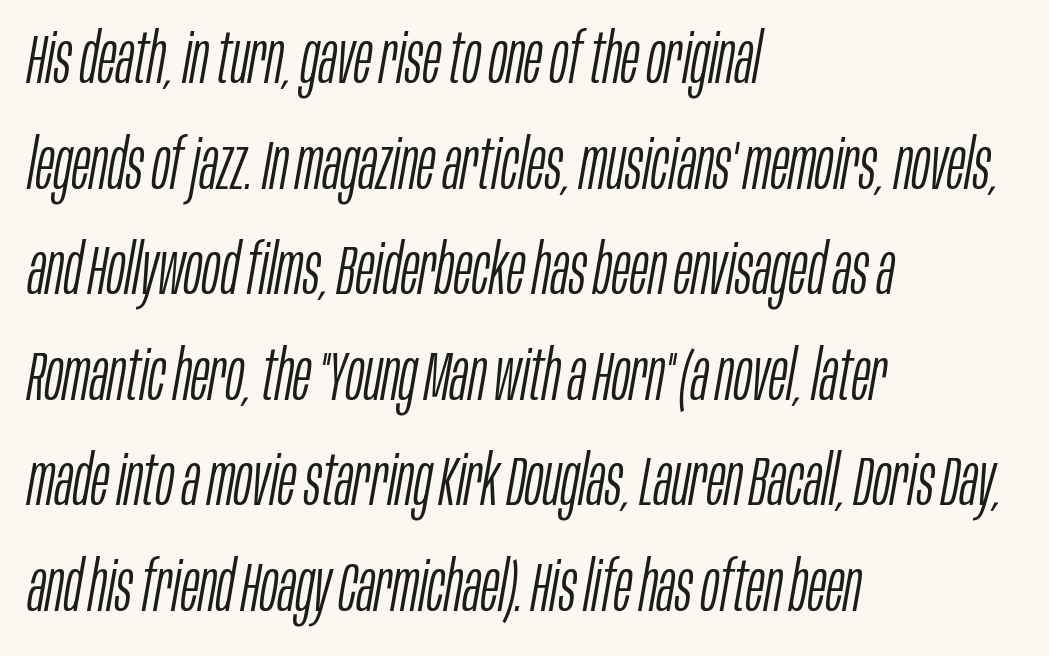
{"italic": "yes", "lean": "right", "slant_degrees": 10, "bold": "no", "weight": "light", "width": "condensed", "stroke_contrast": "low", "x_height": "large", "monospaced": "no", "underline": "no", "align": "left", "line_spacing": "normal", "line_spacing_ratio": 1.53, "letter_spacing": "normal", "letter_spacing_em": 0.0, "glyph_px": 69}
